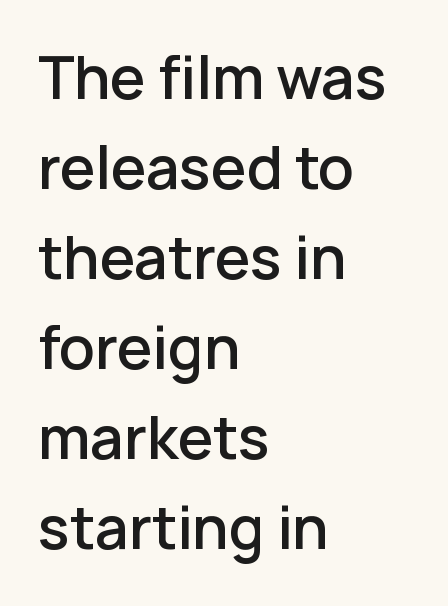
Q: Is the text bold? A: Semi-bold.
Q: Is the text italic (slanted)? A: No, it is upright.
Q: Is the typeface a serif or a sans-serif typeface? A: Sans-serif.
Q: Is the text underlined? A: No.
Q: How is the paragraph aligned? A: Left-aligned.
Q: Is the spacing between letters normal or unusually wide? A: Normal.
Q: Is the spacing between lines tight, normal or loose? A: Normal.
Q: Width (condensed, normal, or wide)? A: Normal.
Q: Stroke contrast? A: Low.
Q: x-height? A: Medium.
Q: Monospaced? A: No.
